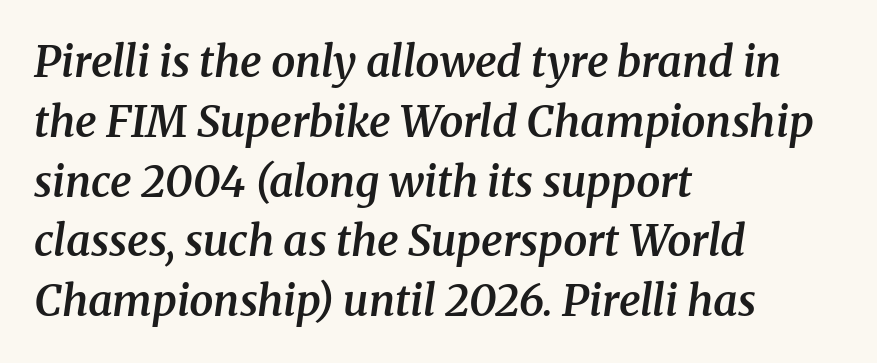
Moderately thickened strokes mark this as semibold type. Casual observation: everything's shoved over to the left. The glyphs look as if they've been sheared to an angle. Each word holds together tightly as a unit, with standard inter-letter gaps. The passage shown is typed in a proportional face where columns would drift.
